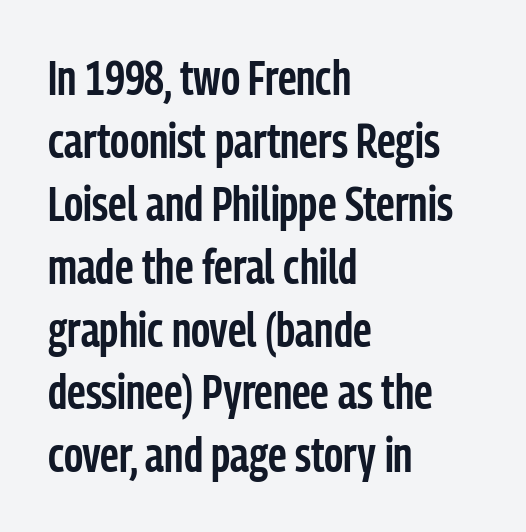
{"serif": "no", "italic": "no", "bold": "semi", "weight": "semibold", "width": "condensed", "stroke_contrast": "low", "x_height": "medium", "monospaced": "no", "underline": "no", "align": "left", "line_spacing": "normal", "line_spacing_ratio": 1.31, "letter_spacing": "normal", "letter_spacing_em": 0.0, "glyph_px": 48}
